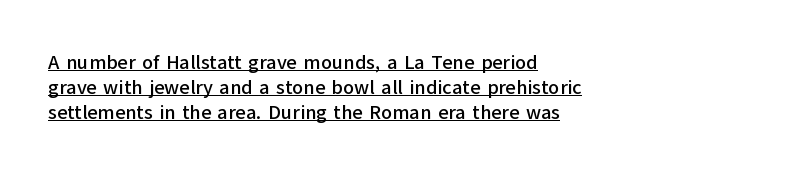
The image shows 20 px text type, upright; set left-aligned, normal line spacing (1.25x), normal letter spacing, underlined.
